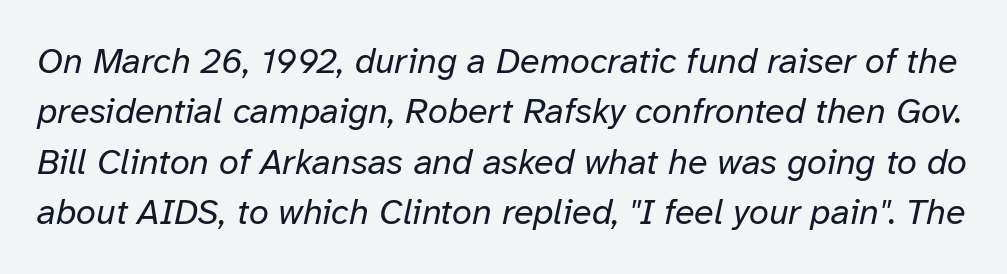
Note the varied advance widths — an 'i' is clearly narrower than an 'm'. Caption: face not bold, strokes unweighted. Horizontal bands of white between lines are of average thickness. Honestly, there is no underline to notice here at all. Every character sits at an angle, as italics do. Characters follow at the spacing the type designer built in.
